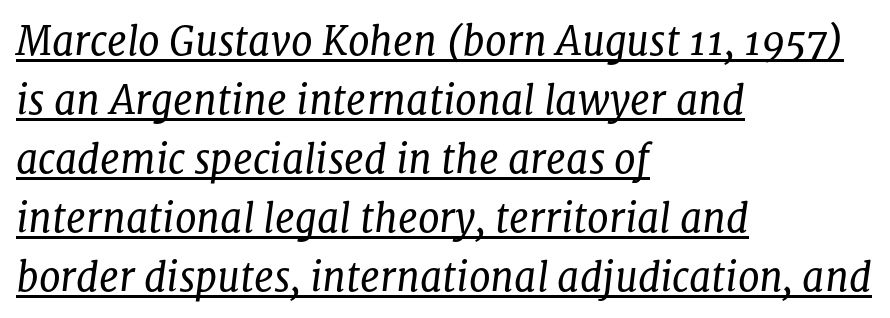
The image shows 39 px regular-weight serif type, italic (leaning right); set left-aligned, normal line spacing (1.51x), normal letter spacing, underlined; low stroke contrast and a medium x-height.
